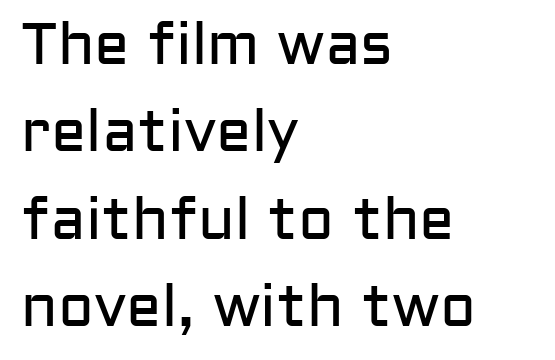
{"serif": "no", "italic": "no", "bold": "no", "weight": "regular", "width": "normal", "stroke_contrast": "low", "x_height": "medium", "monospaced": "no", "underline": "no", "align": "left", "line_spacing": "normal", "line_spacing_ratio": 1.48, "letter_spacing": "normal", "letter_spacing_em": 0.0, "glyph_px": 59}
